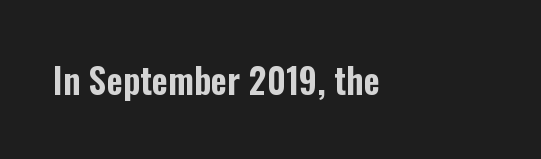
Q: Is the text italic (slanted)? A: No, it is upright.
Q: Is the typeface a serif or a sans-serif typeface? A: Sans-serif.
Q: Is the text underlined? A: No.
Q: Is the spacing between letters normal or unusually wide? A: Normal.
Q: Width (condensed, normal, or wide)? A: Condensed.
Q: Stroke contrast? A: Low.
Q: x-height? A: Medium.
Q: Monospaced? A: No.
